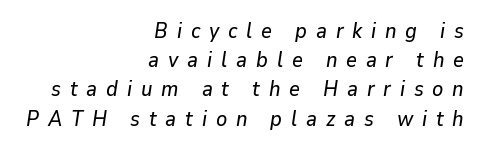
Check the space under the baseline: it is left empty. Tracking here is generous; glyphs stand well apart from one another. The font's italic variant was chosen for this text. Each new line begins a customary step beneath the previous one.
